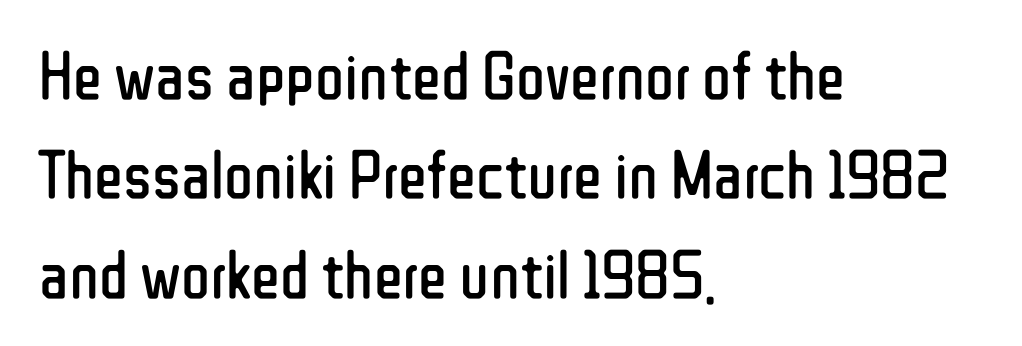
Is the stroke heavy? The answer is a plain regular-or-lighter. Any mark beneath the type? The region is blank. The typeface chosen for these lines omits serifs. Varying glyph widths throughout — classic text-font behaviour.
